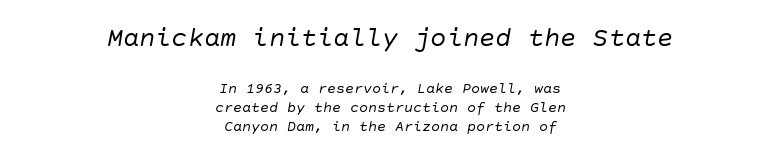
The zone under the glyphs is completely vacant. The lines are quadded center. Every character sits at an angle, as italics do. Each new line begins a customary step beneath the previous one. No extra ink here — the face is not bold.
